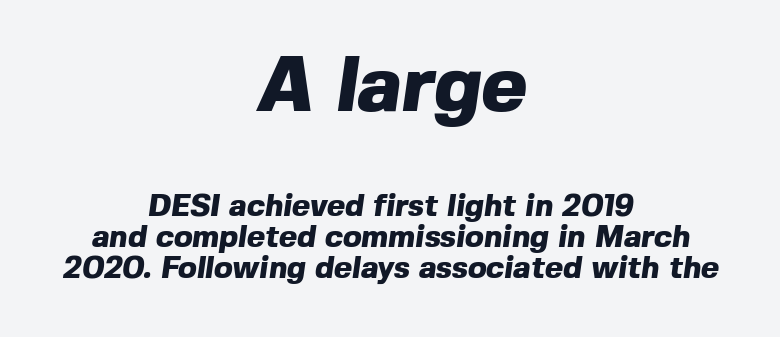
The image shows 78 px heavy sans-serif type; set centered, tight line spacing (1.0x), normal letter spacing, not underlined; the first (top) block is 2.52x larger; a medium x-height.
